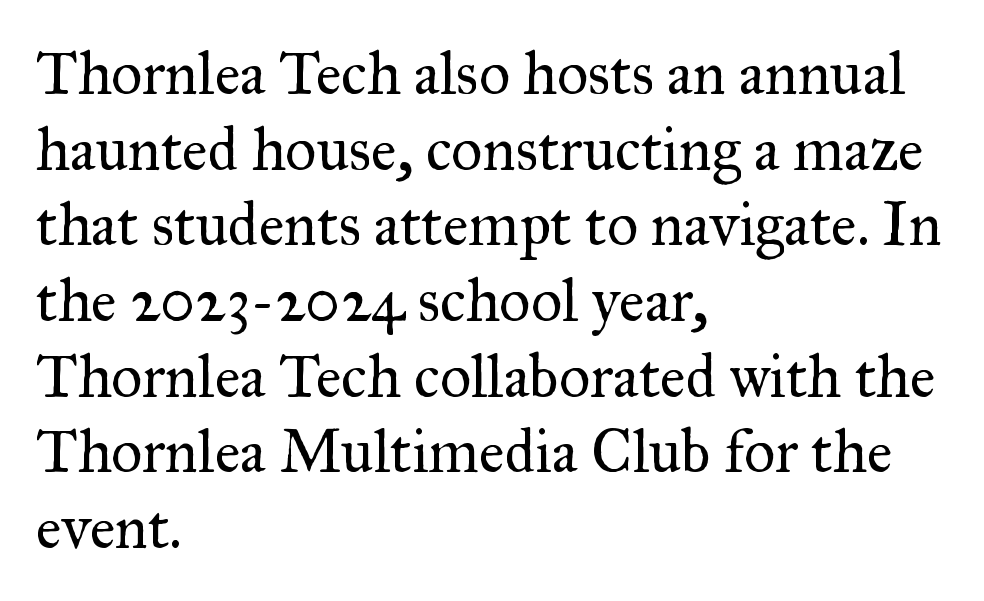
{"serif": "yes", "italic": "no", "bold": "no", "weight": "regular", "width": "normal", "stroke_contrast": "medium", "x_height": "small", "monospaced": "no", "underline": "no", "align": "left", "line_spacing_ratio": 1.24, "letter_spacing": "normal", "letter_spacing_em": 0.0, "glyph_px": 61}
